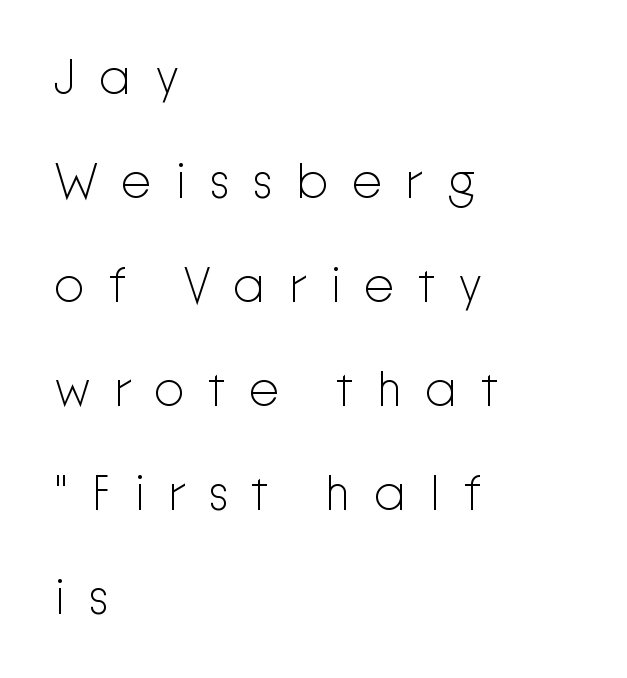
{"serif": "no", "italic": "no", "bold": "no", "weight": "light", "width": "normal", "stroke_contrast": "low", "x_height": "medium", "monospaced": "no", "underline": "no", "align": "left", "line_spacing": "loose", "line_spacing_ratio": 2.08, "letter_spacing": "wide", "letter_spacing_em": 0.45, "glyph_px": 50}
